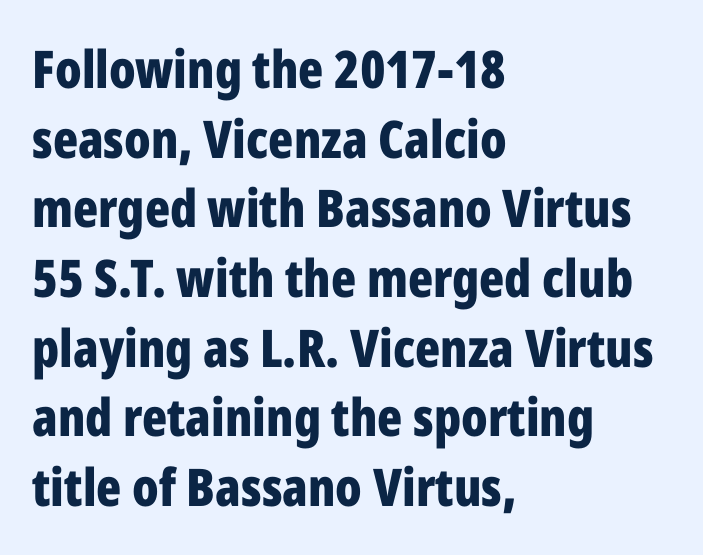
Q: Is the text bold? A: Yes.
Q: Is the text italic (slanted)? A: No, it is upright.
Q: Is the typeface a serif or a sans-serif typeface? A: Sans-serif.
Q: Is the text underlined? A: No.
Q: How is the paragraph aligned? A: Left-aligned.
Q: Is the spacing between letters normal or unusually wide? A: Normal.
Q: Is the spacing between lines tight, normal or loose? A: Normal.
Q: Width (condensed, normal, or wide)? A: Condensed.
Q: Stroke contrast? A: Low.
Q: x-height? A: Medium.
Q: Monospaced? A: No.
